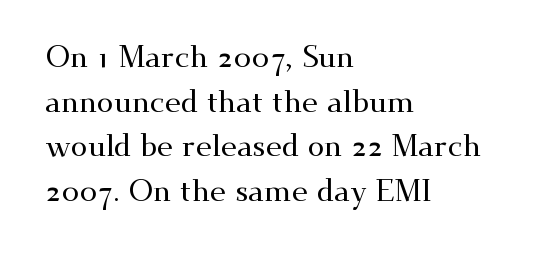
Q: Is the text italic (slanted)? A: No, it is upright.
Q: Is the typeface a serif or a sans-serif typeface? A: Serif.
Q: Is the text underlined? A: No.
Q: How is the paragraph aligned? A: Left-aligned.
Q: Is the spacing between letters normal or unusually wide? A: Normal.
Q: Is the spacing between lines tight, normal or loose? A: Normal.
Q: Width (condensed, normal, or wide)? A: Wide.
Q: Stroke contrast? A: Medium.
Q: x-height? A: Small.
Q: Monospaced? A: No.
